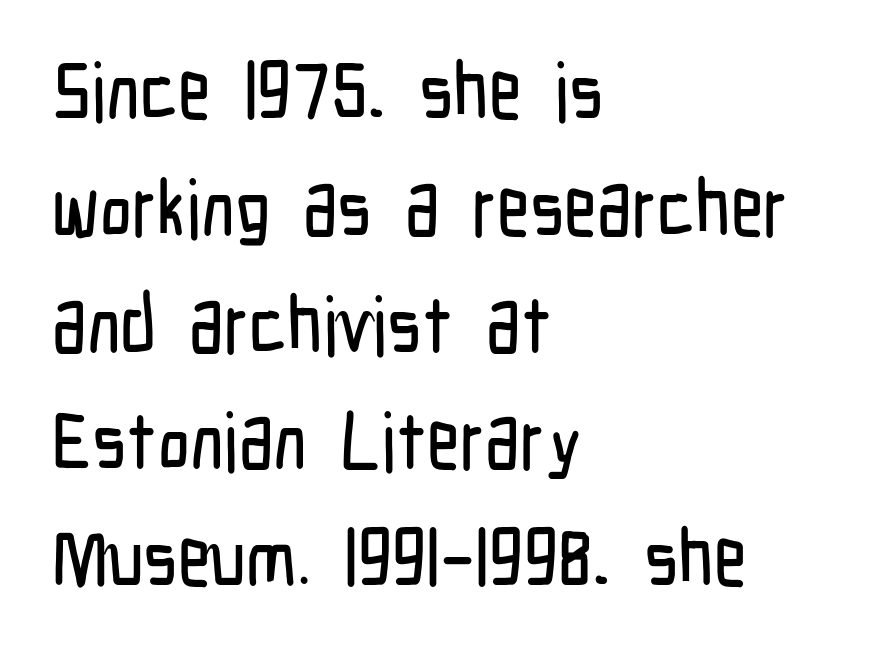
Q: Is the text italic (slanted)? A: No, it is upright.
Q: Is the typeface a serif or a sans-serif typeface? A: Sans-serif.
Q: Is the text underlined? A: No.
Q: How is the paragraph aligned? A: Left-aligned.
Q: Is the spacing between letters normal or unusually wide? A: Normal.
Q: Is the spacing between lines tight, normal or loose? A: Normal.
Q: Width (condensed, normal, or wide)? A: Condensed.
Q: Stroke contrast? A: Low.
Q: x-height? A: Medium.
Q: Monospaced? A: No.
